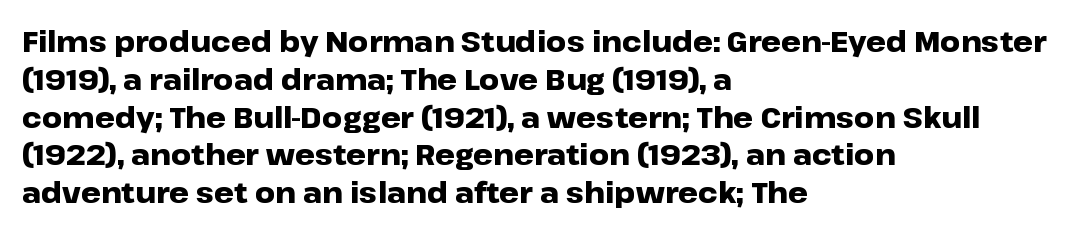
The passage shown is typeset with a sans-serif family. Tracking here is standard; glyphs follow each other at the usual distance. Italic? Not at all — the glyphs are vertical. The passage shown is typed in a proportional face where columns would drift.
